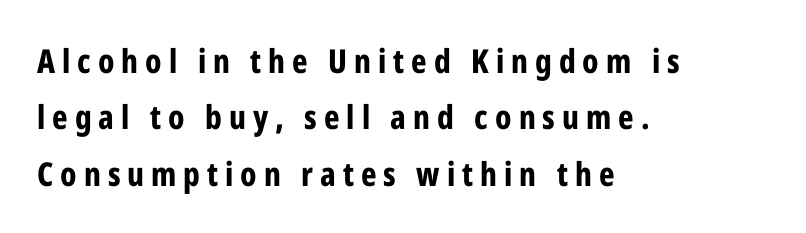
{"serif": "no", "italic": "no", "bold": "yes", "weight": "bold", "width": "condensed", "stroke_contrast": "low", "x_height": "medium", "monospaced": "no", "underline": "no", "align": "left", "line_spacing_ratio": 1.71, "letter_spacing": "wide", "letter_spacing_em": 0.21, "glyph_px": 33}
